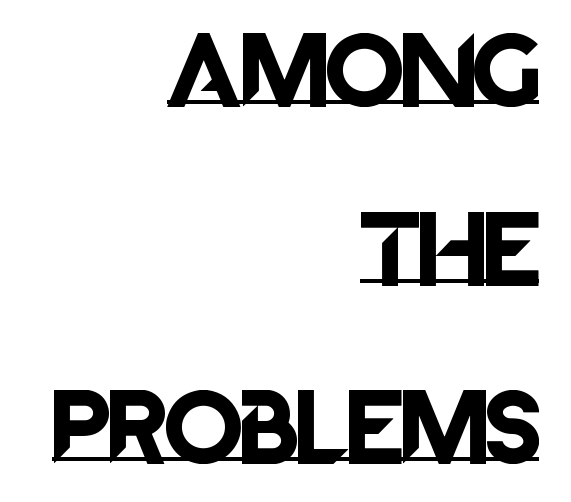
{"serif": "no", "italic": "no", "width": "normal", "stroke_contrast": "low", "x_height": "large", "monospaced": "no", "underline": "yes", "align": "right", "line_spacing": "loose", "line_spacing_ratio": 2.29, "letter_spacing": "normal", "letter_spacing_em": 0.0, "glyph_px": 78}
